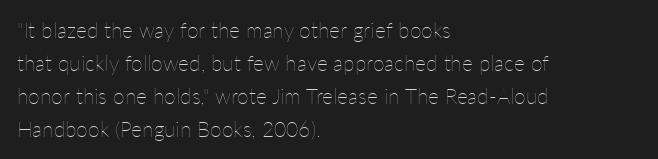
{"italic": "no", "bold": "no", "underline": "no", "align": "left", "line_spacing": "normal", "line_spacing_ratio": 1.57, "letter_spacing": "normal", "letter_spacing_em": 0.0, "glyph_px": 21}
